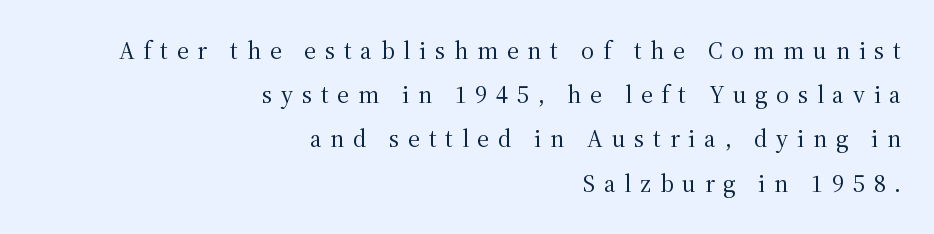
Q: Is the text bold? A: No.
Q: Is the text italic (slanted)? A: No, it is upright.
Q: Is the text underlined? A: No.
Q: How is the paragraph aligned? A: Right-aligned.
Q: Is the spacing between letters normal or unusually wide? A: Unusually wide.
